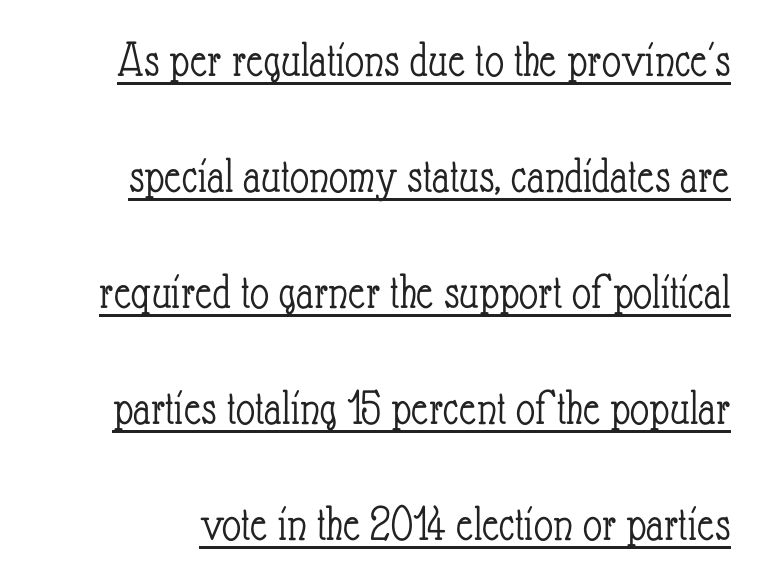
Q: Is the text bold? A: No.
Q: Is the text italic (slanted)? A: No, it is upright.
Q: Is the text underlined? A: Yes.
Q: Is the spacing between letters normal or unusually wide? A: Normal.
Q: Is the spacing between lines tight, normal or loose? A: Loose.
Q: Width (condensed, normal, or wide)? A: Condensed.
Q: Stroke contrast? A: Low.
Q: x-height? A: Small.
Q: Monospaced? A: No.
